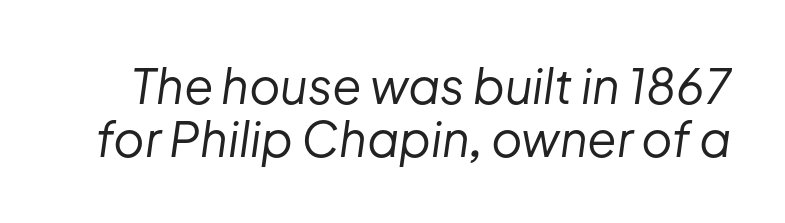
{"italic": "yes", "lean": "right", "slant_degrees": 8, "bold": "no", "weight": "regular", "width": "normal", "stroke_contrast": "low", "x_height": "medium", "monospaced": "no", "underline": "no", "line_spacing": "tight", "line_spacing_ratio": 1.11, "letter_spacing": "normal", "letter_spacing_em": 0.0, "glyph_px": 48}
